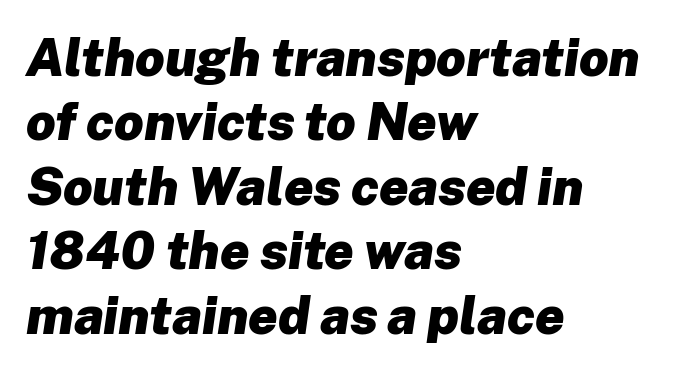
Q: Is the text bold? A: Yes.
Q: Is the text italic (slanted)? A: Yes, it leans right by about 8 degrees.
Q: Is the text underlined? A: No.
Q: How is the paragraph aligned? A: Left-aligned.
Q: Is the spacing between letters normal or unusually wide? A: Normal.
Q: Width (condensed, normal, or wide)? A: Normal.
Q: Stroke contrast? A: Low.
Q: x-height? A: Medium.
Q: Monospaced? A: No.
